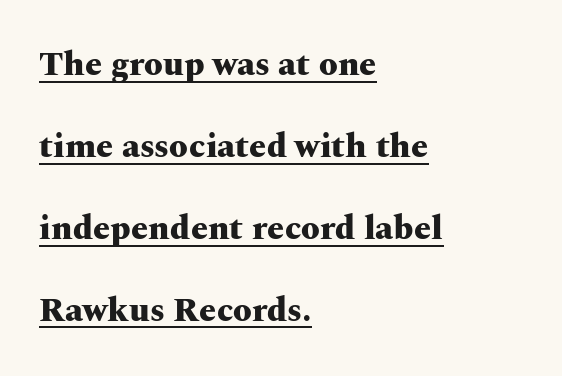
{"serif": "yes", "italic": "no", "bold": "yes", "weight": "heavy", "width": "wide", "stroke_contrast": "medium", "x_height": "medium", "monospaced": "no", "underline": "yes", "align": "left", "line_spacing": "loose", "line_spacing_ratio": 2.41, "letter_spacing": "normal", "letter_spacing_em": 0.0, "glyph_px": 34}
